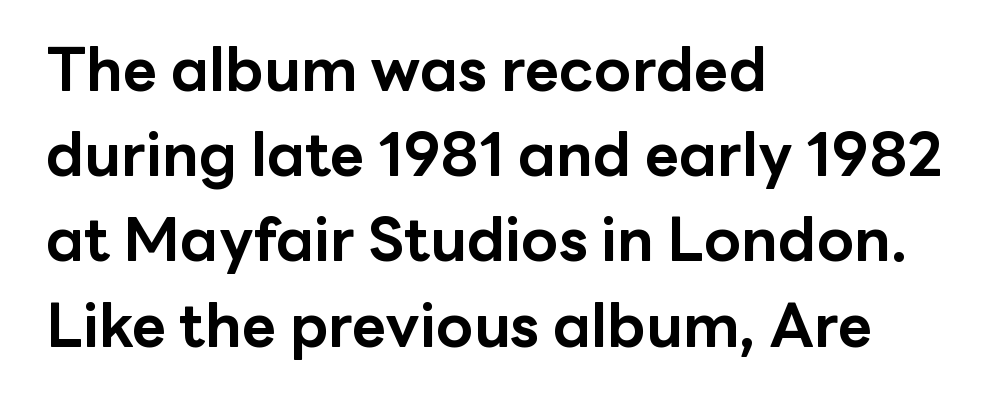
The typeface chosen for these lines omits serifs. This sample uses an upright cut, with every glyph sitting square on the baseline. A classic flush-left, rag-right setting is used for this passage. Every letter is thick-stroked: bold, no question. Underlining? Definitely not there. Is there much room between lines? A standard amount, neither cramped nor airy.
